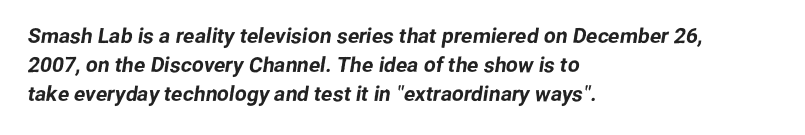
{"underline": "no", "align": "left", "line_spacing": "normal", "line_spacing_ratio": 1.39, "letter_spacing": "normal", "letter_spacing_em": 0.0, "glyph_px": 21}
